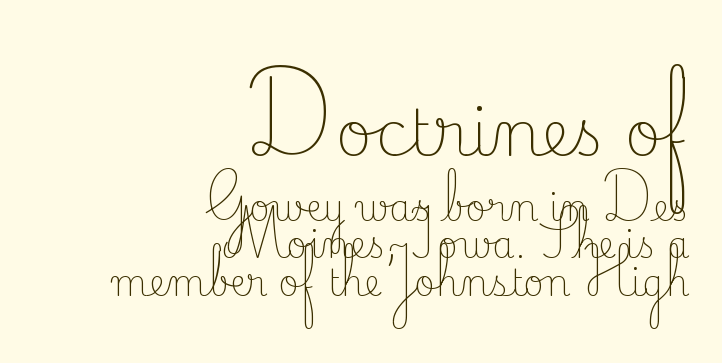
Students, note that the glyphs here touch the page at normal intervals. Note: serifs present on the glyphs. The weight would be labelled regular, book, light, or lighter still. Horizontal alignment here is rightward, an uncommon choice for prose.
